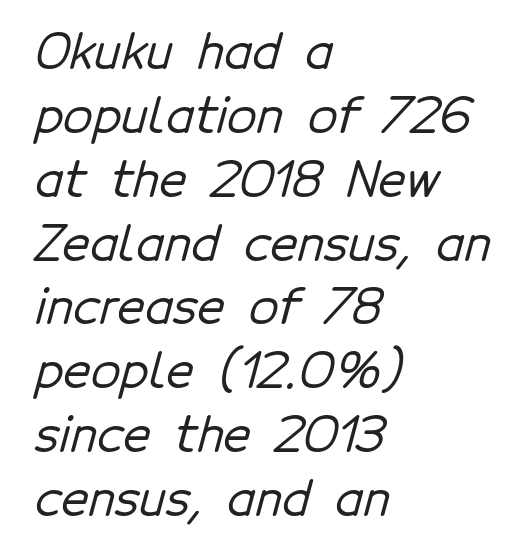
Q: Is the typeface a serif or a sans-serif typeface? A: Sans-serif.
Q: Is the text underlined? A: No.
Q: How is the paragraph aligned? A: Left-aligned.
Q: Is the spacing between letters normal or unusually wide? A: Normal.
Q: Is the spacing between lines tight, normal or loose? A: Normal.
Q: Width (condensed, normal, or wide)? A: Normal.
Q: Stroke contrast? A: Low.
Q: x-height? A: Medium.
Q: Monospaced? A: No.
